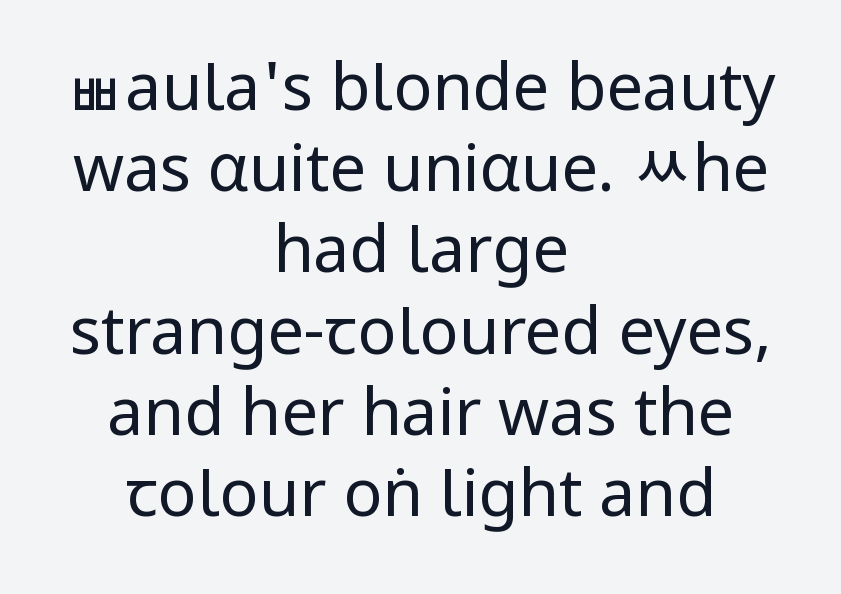
Q: Is the text bold? A: No.
Q: Is the text italic (slanted)? A: No, it is upright.
Q: Is the typeface a serif or a sans-serif typeface? A: Sans-serif.
Q: Is the text underlined? A: No.
Q: How is the paragraph aligned? A: Centered.
Q: Is the spacing between letters normal or unusually wide? A: Normal.
Q: Is the spacing between lines tight, normal or loose? A: Normal.
Q: Width (condensed, normal, or wide)? A: Condensed.
Q: Stroke contrast? A: Low.
Q: x-height? A: Large.
Q: Monospaced? A: No.
